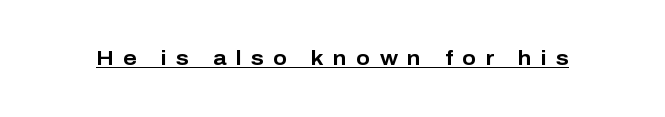
Q: Is the text bold? A: Yes.
Q: Is the text italic (slanted)? A: No, it is upright.
Q: Is the text underlined? A: Yes.
Q: Is the spacing between letters normal or unusually wide? A: Unusually wide.
